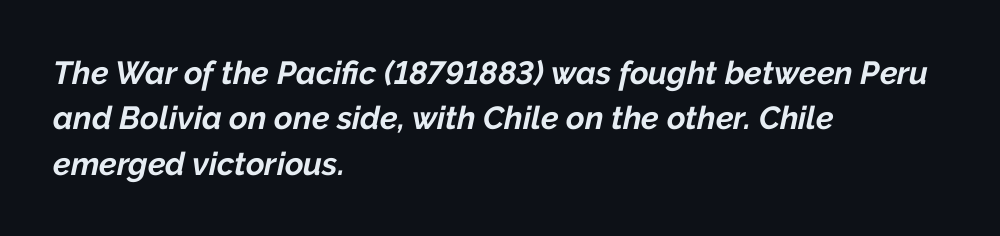
The image shows 32 px bold type, italic (leaning right); set left-aligned, normal line spacing (1.42x), normal letter spacing, not underlined; low stroke contrast and a medium x-height.
